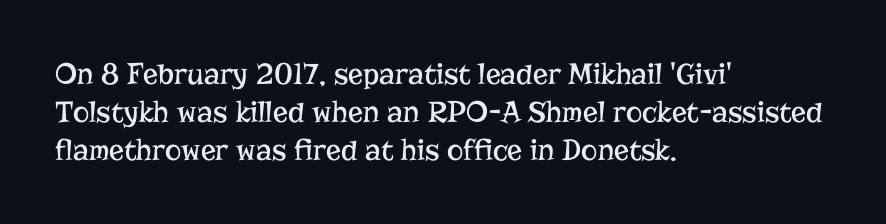
Heft: none added — not bold. The tracking reads as untouched default to a designer's eye. A bare baseline throughout the passage. This sample has the flowing, uneven cadence of proportional lettering.
